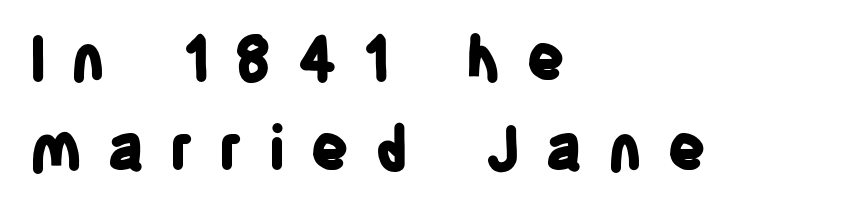
Q: Is the text bold? A: Yes.
Q: Is the text italic (slanted)? A: No, it is upright.
Q: Is the typeface a serif or a sans-serif typeface? A: Sans-serif.
Q: Is the text underlined? A: No.
Q: How is the paragraph aligned? A: Left-aligned.
Q: Is the spacing between letters normal or unusually wide? A: Unusually wide.
Q: Is the spacing between lines tight, normal or loose? A: Normal.
Q: Width (condensed, normal, or wide)? A: Condensed.
Q: Stroke contrast? A: Low.
Q: x-height? A: Large.
Q: Monospaced? A: No.
